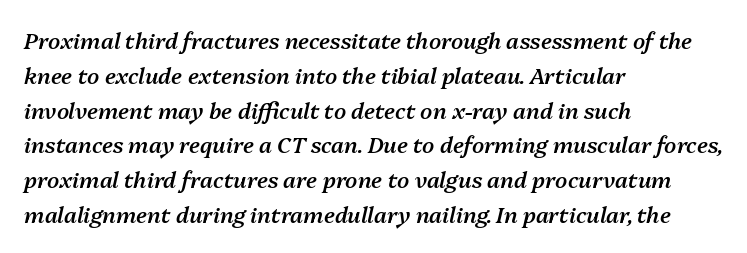
Rule under the text: the space is simply empty. Look at the tracking — it's just the regular setting, nothing added. The designer left line spacing at the default. Stroke thickness is moderately raised; the sample reads as semibold. The passage is arranged the way most books set body copy — flush left. Notice how the stems are inclined rather than vertical — that's the hallmark of italics.
